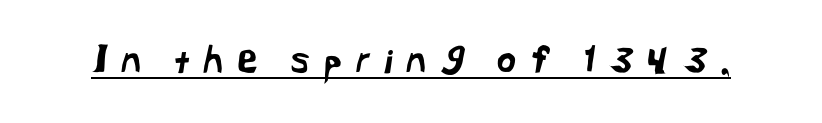
Q: Is the typeface a serif or a sans-serif typeface? A: Sans-serif.
Q: Is the text underlined? A: Yes.
Q: Is the spacing between letters normal or unusually wide? A: Unusually wide.
Q: Width (condensed, normal, or wide)? A: Normal.
Q: Stroke contrast? A: Low.
Q: x-height? A: Medium.
Q: Monospaced? A: No.
